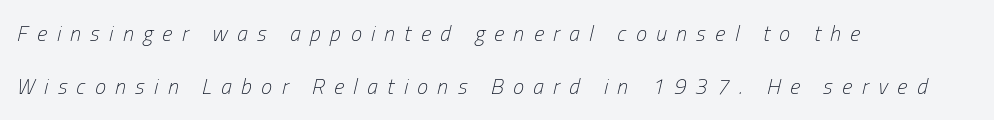
The image shows 22 px text type, italic (leaning right); set left-aligned, loose line spacing (2.43x), unusually wide letter spacing (+0.43 em), not underlined.
